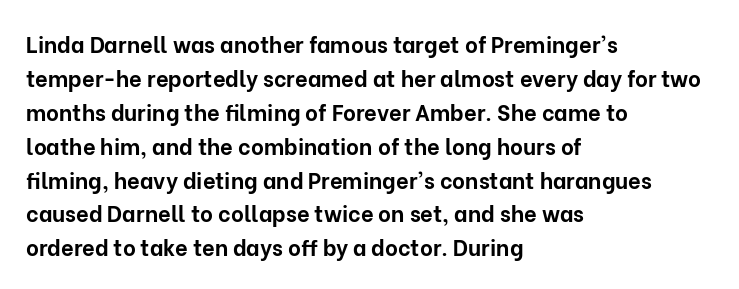
{"italic": "no", "bold": "yes", "underline": "no", "align": "left", "line_spacing": "normal", "line_spacing_ratio": 1.54, "letter_spacing": "normal", "letter_spacing_em": 0.0, "glyph_px": 22}
